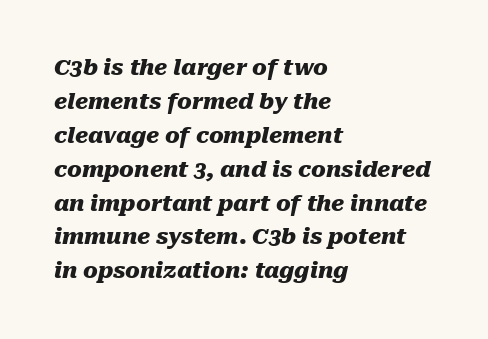
Q: Is the text bold? A: Yes.
Q: Is the text italic (slanted)? A: Yes, it leans right by about 10 degrees.
Q: Is the text underlined? A: No.
Q: How is the paragraph aligned? A: Left-aligned.
Q: Is the spacing between letters normal or unusually wide? A: Normal.
Q: Is the spacing between lines tight, normal or loose? A: Normal.
